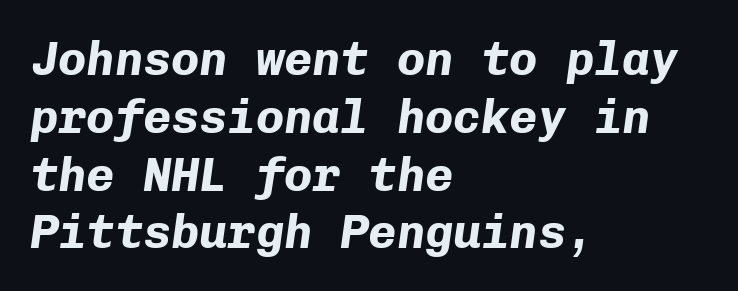
{"italic": "yes", "lean": "right", "slant_degrees": 8, "bold": "yes", "weight": "bold", "width": "normal", "stroke_contrast": "low", "x_height": "medium", "monospaced": "yes", "underline": "no", "align": "left", "line_spacing_ratio": 1.23, "letter_spacing": "normal", "letter_spacing_em": 0.0, "glyph_px": 47}
